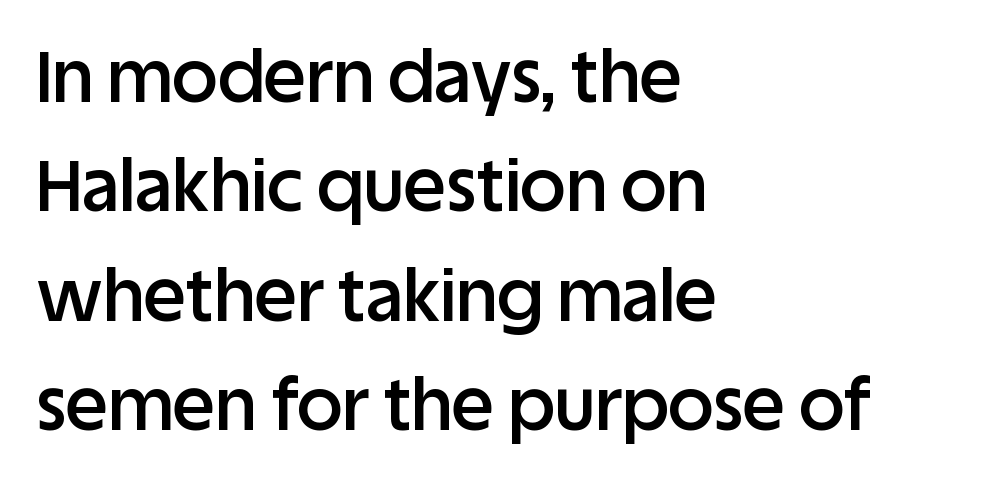
The image shows 71 px semibold sans-serif type, upright; set left-aligned, normal line spacing (1.54x), normal letter spacing, not underlined; low stroke contrast and a large x-height.
